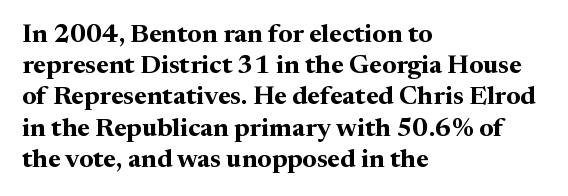
The image shows 26 px bold type, upright; set left-aligned, line spacing 1.2x, normal letter spacing, not underlined.
